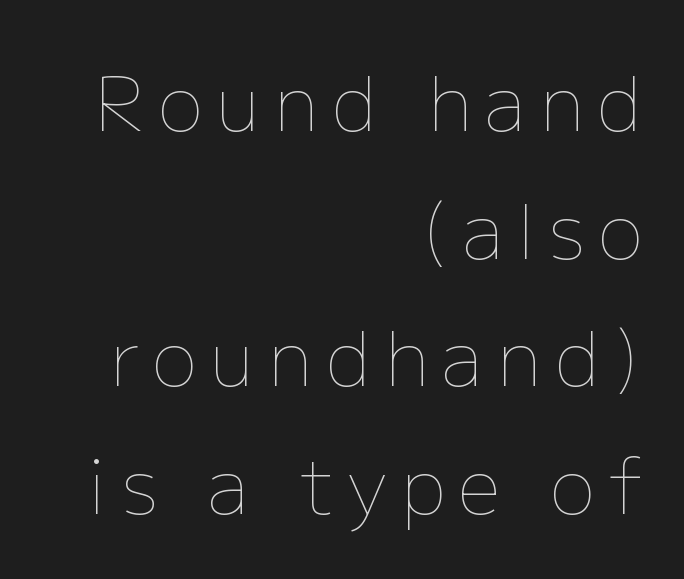
Q: Is the text bold? A: No.
Q: Is the text italic (slanted)? A: No, it is upright.
Q: Is the text underlined? A: No.
Q: How is the paragraph aligned? A: Right-aligned.
Q: Is the spacing between lines tight, normal or loose? A: Normal.
Q: Width (condensed, normal, or wide)? A: Normal.
Q: Stroke contrast? A: Low.
Q: x-height? A: Medium.
Q: Monospaced? A: No.
